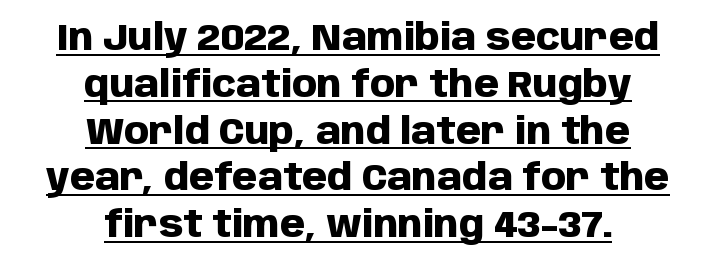
Leading matches the norm, producing a regular column. Vertical strokes here are truly vertical. On the weight axis this lands at bold, roughly 700. The typesetter chose a symmetrical, centered arrangement here.
